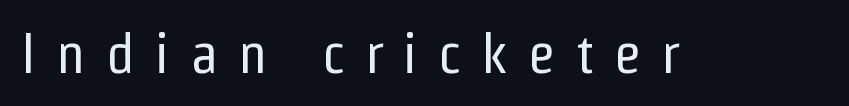
{"serif": "no", "italic": "no", "bold": "no", "weight": "regular", "width": "condensed", "stroke_contrast": "low", "x_height": "medium", "monospaced": "no", "underline": "no", "letter_spacing": "wide", "letter_spacing_em": 0.35, "glyph_px": 57}
